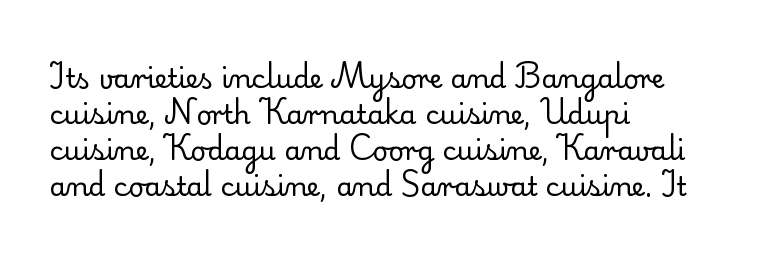
A clean baseline with only descenders dipping below it. The letters stand upright; this is a roman face. The letterforms sit shoulder to shoulder at normal distance. The compositor pushed each line to the left boundary.
